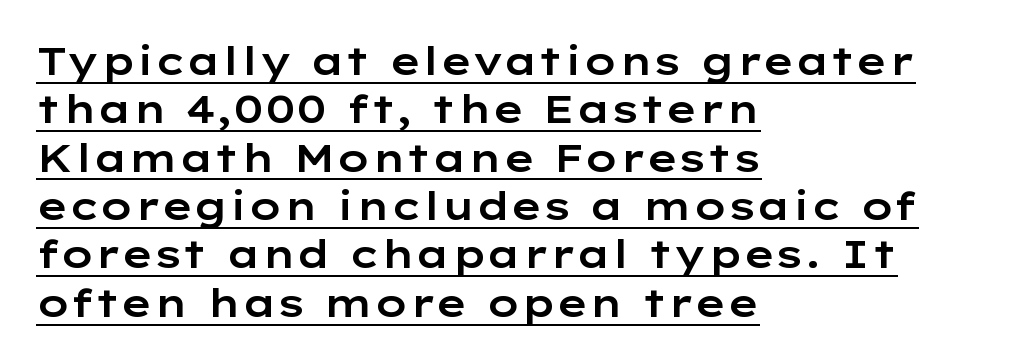
The gaps between neighbouring characters are ordinary and unremarkable. Quick note: not italic, upright. Check the space under the baseline: a stroke is drawn there. The ragged edge is on the right, which tells us the setting is flush left. The letters advance in unequal steps, a hallmark of proportional type.
